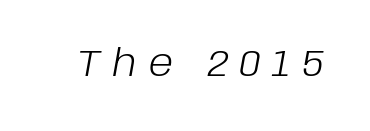
This sample has the flowing, uneven cadence of proportional lettering. Caption: expanded tracking, letters set apart. It's the slanting kind of type. Bare-footed words on every line. Unbolded letterforms with no extra heft.
